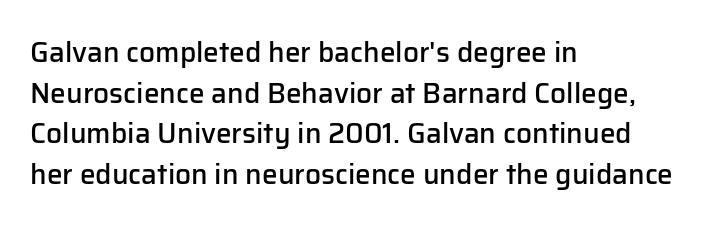
The image shows 28 px semibold sans-serif type, upright; set left-aligned, normal line spacing (1.45x), normal letter spacing, not underlined; low stroke contrast and a medium x-height.
